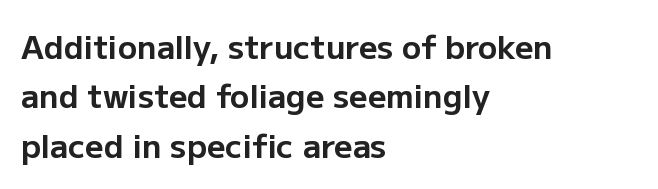
{"serif": "no", "italic": "no", "bold": "yes", "weight": "bold", "width": "normal", "stroke_contrast": "low", "x_height": "medium", "monospaced": "no", "underline": "no", "align": "left", "line_spacing": "normal", "line_spacing_ratio": 1.54, "letter_spacing": "normal", "letter_spacing_em": 0.0, "glyph_px": 32}
